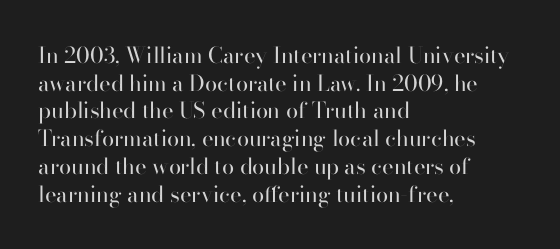
Q: Is the text bold? A: No.
Q: Is the text italic (slanted)? A: No, it is upright.
Q: Is the text underlined? A: No.
Q: How is the paragraph aligned? A: Left-aligned.
Q: Is the spacing between letters normal or unusually wide? A: Normal.
Q: Is the spacing between lines tight, normal or loose? A: Normal.
